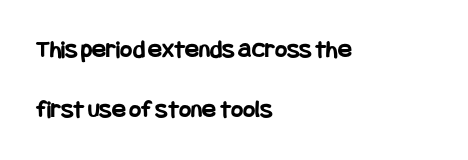
The image shows 26 px bold type, upright; set left-aligned, loose line spacing (2.31x), normal letter spacing, not underlined.
